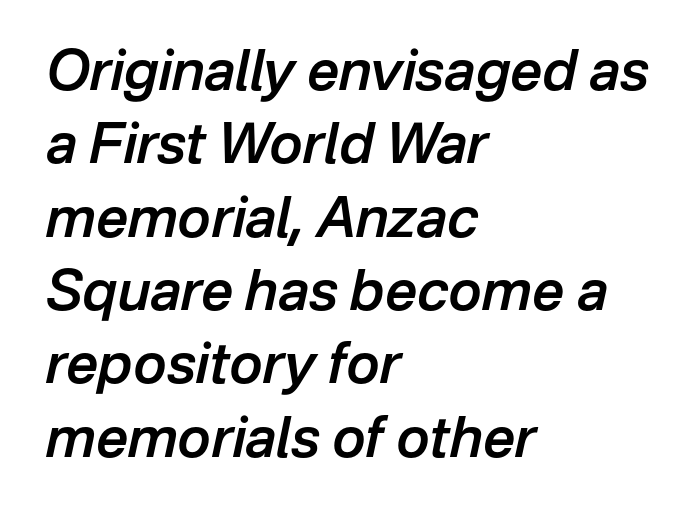
Q: Is the text bold? A: Semi-bold.
Q: Is the text italic (slanted)? A: Yes, it leans right by about 12 degrees.
Q: Is the text underlined? A: No.
Q: How is the paragraph aligned? A: Left-aligned.
Q: Is the spacing between letters normal or unusually wide? A: Normal.
Q: Is the spacing between lines tight, normal or loose? A: Normal.
Q: Width (condensed, normal, or wide)? A: Normal.
Q: Stroke contrast? A: Low.
Q: x-height? A: Medium.
Q: Monospaced? A: No.
